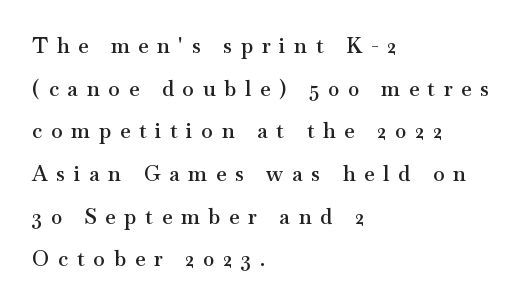
The image shows 21 px text type, upright; set left-aligned, loose line spacing (2.03x), unusually wide letter spacing (+0.42 em), not underlined.
